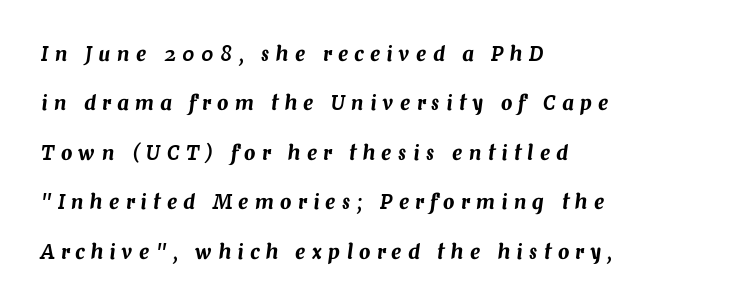
Q: Is the text italic (slanted)? A: Yes, it leans right by about 7 degrees.
Q: Is the text underlined? A: No.
Q: How is the paragraph aligned? A: Left-aligned.
Q: Is the spacing between letters normal or unusually wide? A: Unusually wide.
Q: Is the spacing between lines tight, normal or loose? A: Loose.
